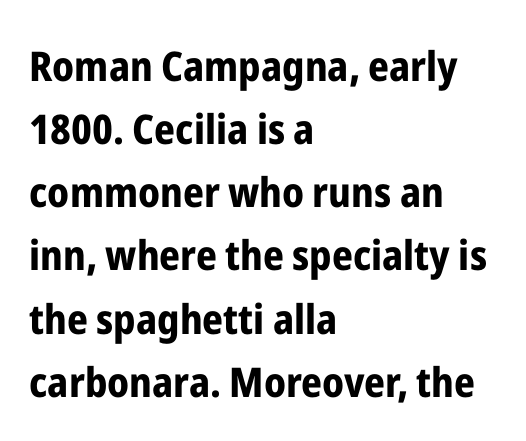
Q: Is the text bold? A: Yes.
Q: Is the text italic (slanted)? A: No, it is upright.
Q: Is the typeface a serif or a sans-serif typeface? A: Sans-serif.
Q: Is the text underlined? A: No.
Q: How is the paragraph aligned? A: Left-aligned.
Q: Is the spacing between letters normal or unusually wide? A: Normal.
Q: Is the spacing between lines tight, normal or loose? A: Normal.
Q: Width (condensed, normal, or wide)? A: Condensed.
Q: Stroke contrast? A: Low.
Q: x-height? A: Medium.
Q: Monospaced? A: No.
